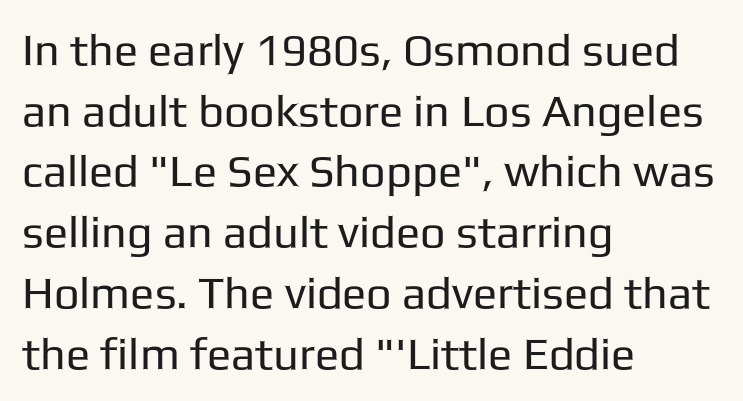
Q: Is the text bold? A: No.
Q: Is the text italic (slanted)? A: No, it is upright.
Q: Is the typeface a serif or a sans-serif typeface? A: Sans-serif.
Q: Is the text underlined? A: No.
Q: How is the paragraph aligned? A: Left-aligned.
Q: Is the spacing between letters normal or unusually wide? A: Normal.
Q: Is the spacing between lines tight, normal or loose? A: Normal.
Q: Width (condensed, normal, or wide)? A: Normal.
Q: Stroke contrast? A: Low.
Q: x-height? A: Medium.
Q: Monospaced? A: No.
